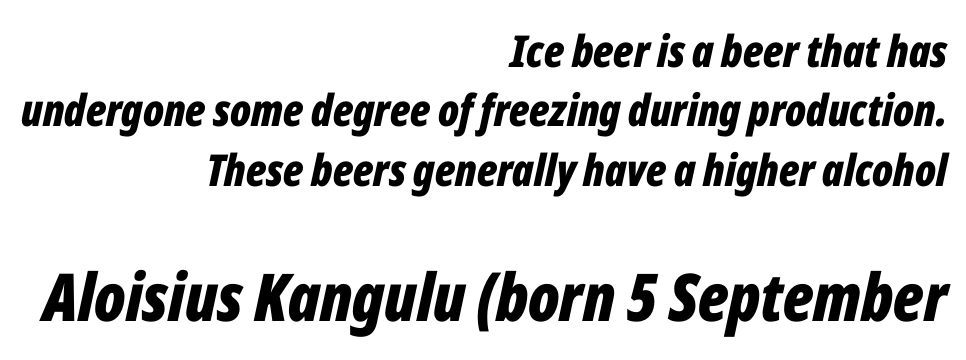
{"italic": "yes", "lean": "right", "slant_degrees": 12, "bold": "yes", "weight": "bold", "width": "condensed", "stroke_contrast": "low", "x_height": "medium", "monospaced": "no", "underline": "no", "align": "right", "line_spacing": "normal", "line_spacing_ratio": 1.35, "letter_spacing": "normal", "letter_spacing_em": 0.0, "larger_block": "second", "size_ratio": 1.5, "glyph_px": 66}
